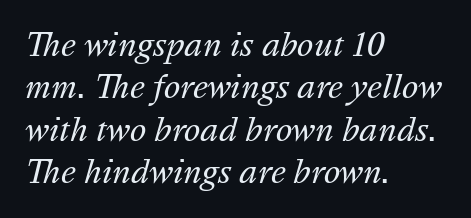
Q: Is the text bold? A: No.
Q: Is the text italic (slanted)? A: Yes, it leans right by about 16 degrees.
Q: Is the text underlined? A: No.
Q: How is the paragraph aligned? A: Left-aligned.
Q: Is the spacing between letters normal or unusually wide? A: Normal.
Q: Is the spacing between lines tight, normal or loose? A: Normal.
Q: Width (condensed, normal, or wide)? A: Normal.
Q: Stroke contrast? A: Medium.
Q: x-height? A: Medium.
Q: Monospaced? A: No.
